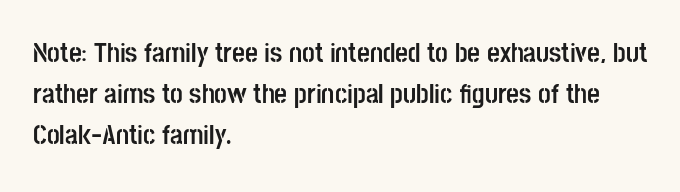
The image shows 28 px semibold, condensed sans-serif type, upright; set left-aligned, normal line spacing (1.47x), normal letter spacing, not underlined; low stroke contrast and a large x-height.
